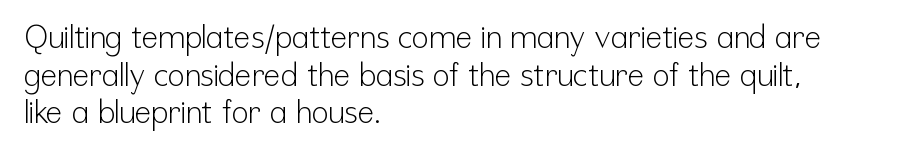
Serifs: no, the terminals of the letterforms are clean. Spacing between characters is what you'd get straight out of the box. Stems and bowls with no extra thickness — not bold. The face used here is proportionally spaced, like ordinary book or web type. The font's upright variant was chosen for this text.
